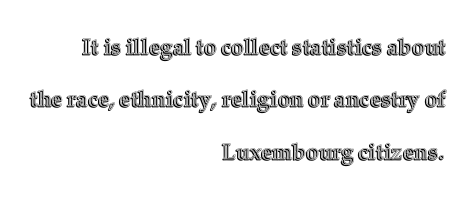
Q: Is the text italic (slanted)? A: No, it is upright.
Q: Is the text underlined? A: No.
Q: How is the paragraph aligned? A: Right-aligned.
Q: Is the spacing between letters normal or unusually wide? A: Normal.
Q: Is the spacing between lines tight, normal or loose? A: Loose.
